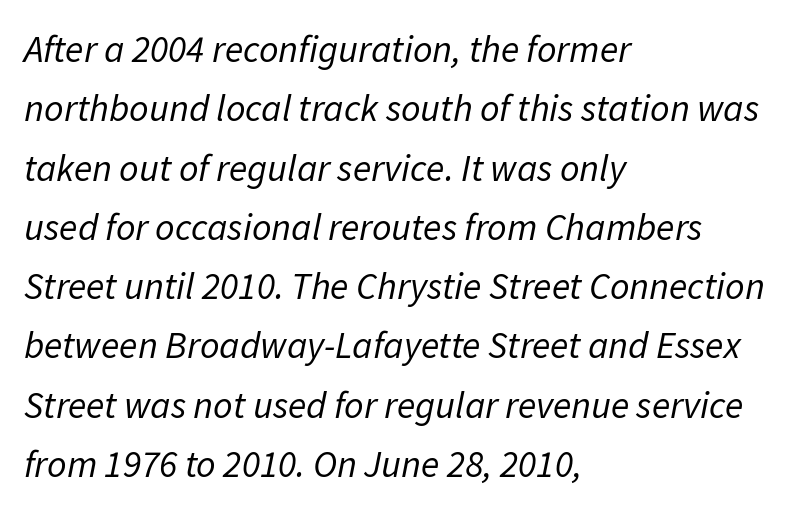
Q: Is the text bold? A: No.
Q: Is the text italic (slanted)? A: Yes, it leans right by about 11 degrees.
Q: Is the text underlined? A: No.
Q: How is the paragraph aligned? A: Left-aligned.
Q: Is the spacing between letters normal or unusually wide? A: Normal.
Q: Is the spacing between lines tight, normal or loose? A: Normal.
Q: Width (condensed, normal, or wide)? A: Normal.
Q: Stroke contrast? A: Low.
Q: x-height? A: Medium.
Q: Monospaced? A: No.
